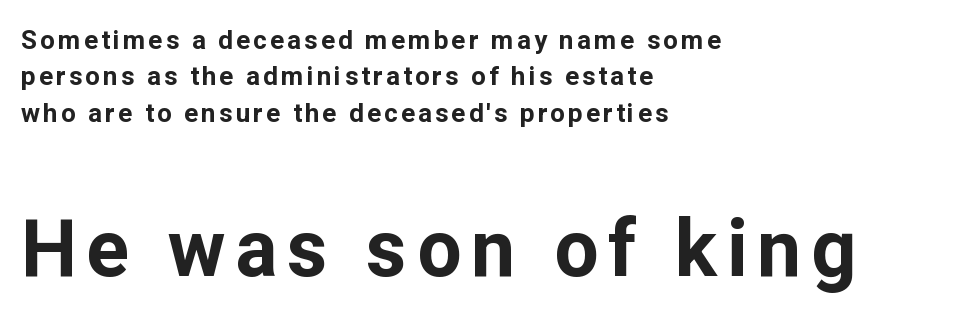
The image shows 79 px bold sans-serif type, upright; set left-aligned, normal line spacing (1.4x), not underlined; the second (bottom) block is 3.04x larger; low stroke contrast and a medium x-height.
